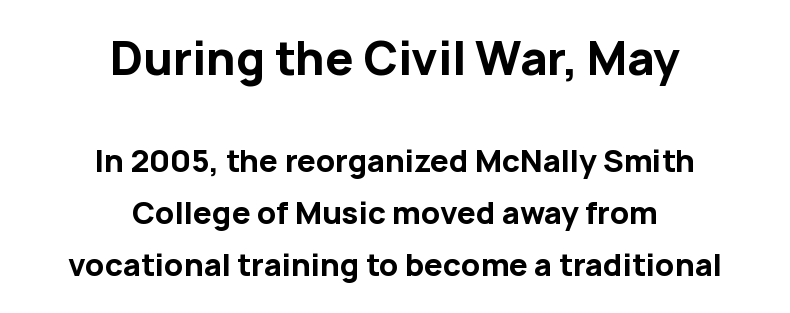
Q: Is the text bold? A: Yes.
Q: Is the text italic (slanted)? A: No, it is upright.
Q: Is the typeface a serif or a sans-serif typeface? A: Sans-serif.
Q: Is the text underlined? A: No.
Q: How is the paragraph aligned? A: Centered.
Q: Is the spacing between letters normal or unusually wide? A: Normal.
Q: Which block of text is set in a larger size, the first (top) or the second (bottom)? A: The first (top) one.
Q: Width (condensed, normal, or wide)? A: Normal.
Q: Stroke contrast? A: Low.
Q: x-height? A: Medium.
Q: Monospaced? A: No.
